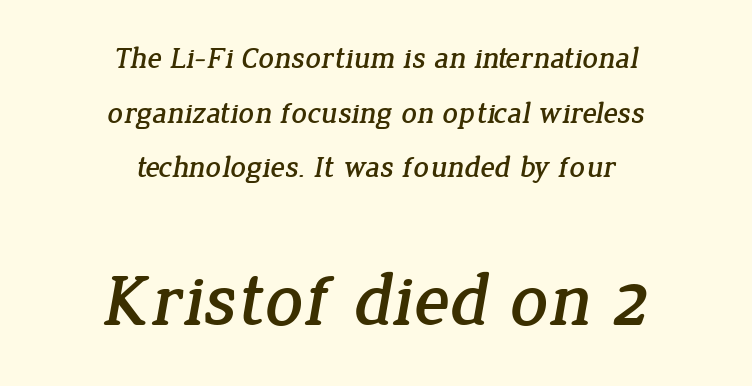
{"serif": "yes", "width": "normal", "stroke_contrast": "low", "x_height": "medium", "monospaced": "no", "underline": "no", "align": "center", "line_spacing_ratio": 1.82, "letter_spacing": "normal", "letter_spacing_em": 0.0, "larger_block": "second", "size_ratio": 2.47, "glyph_px": 74}
